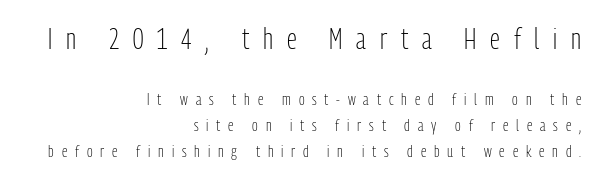
Q: Is the text bold? A: No.
Q: Is the text italic (slanted)? A: No, it is upright.
Q: Is the typeface a serif or a sans-serif typeface? A: Sans-serif.
Q: Is the text underlined? A: No.
Q: How is the paragraph aligned? A: Right-aligned.
Q: Is the spacing between letters normal or unusually wide? A: Unusually wide.
Q: Is the spacing between lines tight, normal or loose? A: Normal.
Q: Which block of text is set in a larger size, the first (top) or the second (bottom)? A: The first (top) one.
Q: Width (condensed, normal, or wide)? A: Condensed.
Q: Stroke contrast? A: Low.
Q: x-height? A: Medium.
Q: Monospaced? A: No.
